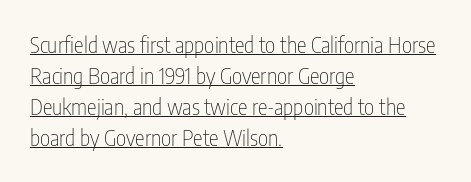
Q: Is the text bold? A: No.
Q: Is the text italic (slanted)? A: No, it is upright.
Q: Is the text underlined? A: Yes.
Q: How is the paragraph aligned? A: Left-aligned.
Q: Is the spacing between letters normal or unusually wide? A: Normal.
Q: Is the spacing between lines tight, normal or loose? A: Normal.
